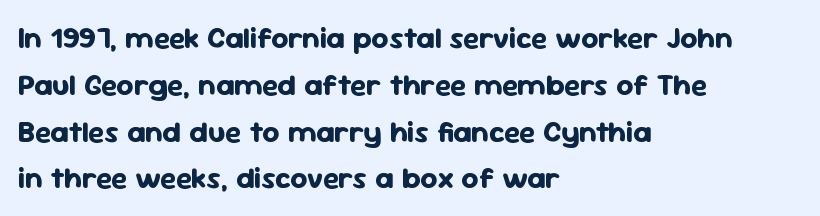
Q: Is the text bold? A: Yes.
Q: Is the text italic (slanted)? A: No, it is upright.
Q: Is the typeface a serif or a sans-serif typeface? A: Sans-serif.
Q: Is the text underlined? A: No.
Q: How is the paragraph aligned? A: Left-aligned.
Q: Is the spacing between letters normal or unusually wide? A: Normal.
Q: Is the spacing between lines tight, normal or loose? A: Normal.
Q: Width (condensed, normal, or wide)? A: Normal.
Q: Stroke contrast? A: Low.
Q: x-height? A: Medium.
Q: Monospaced? A: No.
